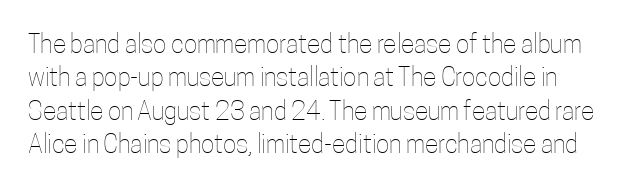
Q: Is the text bold? A: No.
Q: Is the text italic (slanted)? A: No, it is upright.
Q: Is the text underlined? A: No.
Q: Is the spacing between letters normal or unusually wide? A: Normal.
Q: Is the spacing between lines tight, normal or loose? A: Normal.
